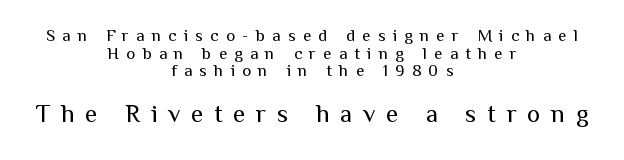
The passage shown is not underscored anywhere. Line spacing here is tight. The passage shown has open, widely tracked lettering throughout. Does the bottom block carry the larger type? Yes, it does. Neither beginnings nor endings align; midpoints do.
